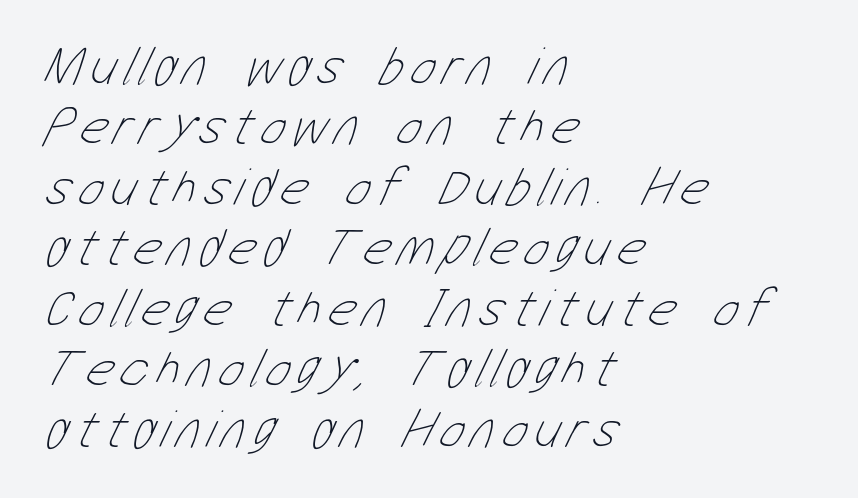
The image shows 54 px thin, condensed type; set left-aligned, tight line spacing (1.12x), not underlined; low stroke contrast and a medium x-height.
